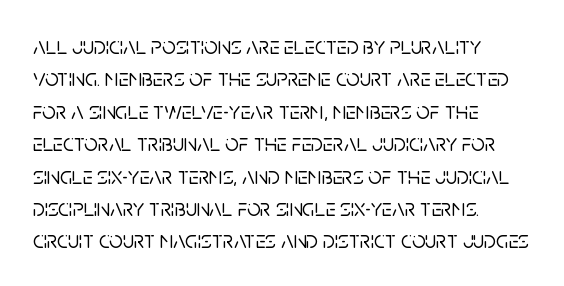
{"italic": "no", "underline": "no", "align": "left", "line_spacing": "normal", "line_spacing_ratio": 1.35, "letter_spacing": "normal", "letter_spacing_em": 0.0, "glyph_px": 24}
